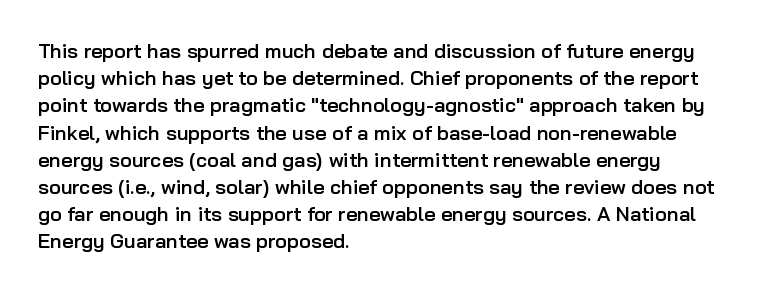
Q: Is the text bold? A: Semi-bold.
Q: Is the text italic (slanted)? A: No, it is upright.
Q: Is the text underlined? A: No.
Q: How is the paragraph aligned? A: Left-aligned.
Q: Is the spacing between letters normal or unusually wide? A: Normal.
Q: Is the spacing between lines tight, normal or loose? A: Normal.
